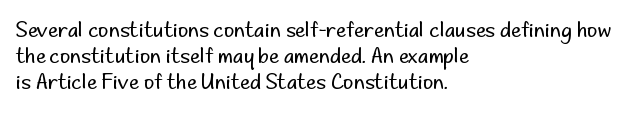
{"italic": "no", "bold": "no", "underline": "no", "align": "left", "line_spacing": "normal", "line_spacing_ratio": 1.31, "letter_spacing": "normal", "letter_spacing_em": 0.0, "glyph_px": 20}
